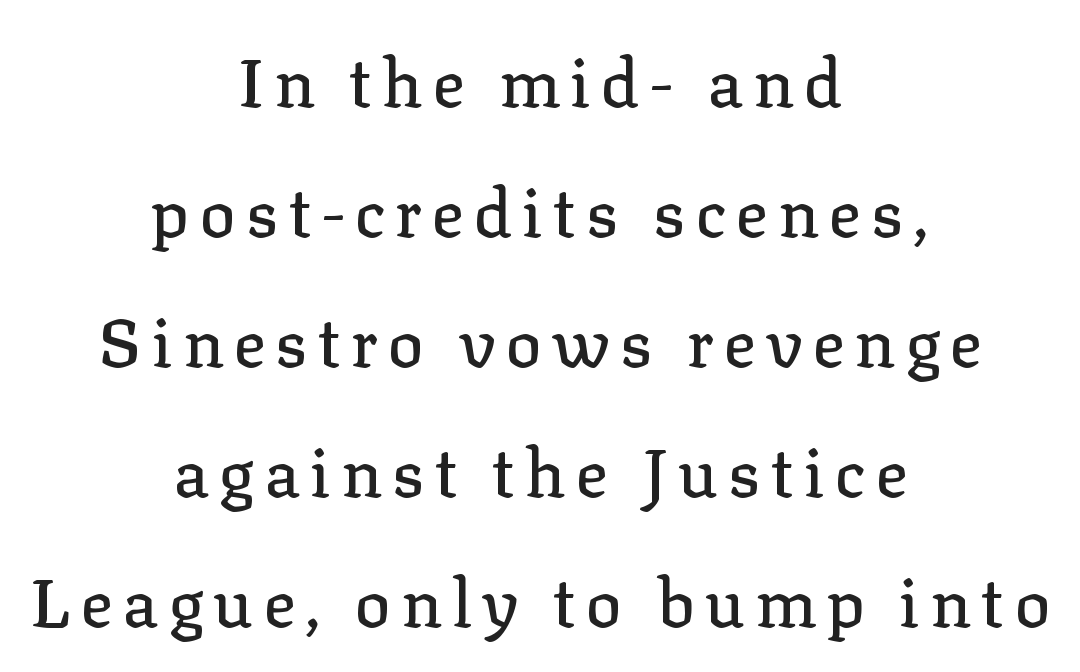
The image shows 67 px serif type, upright; set centered, loose line spacing (1.94x), not underlined; low stroke contrast and a medium x-height.
